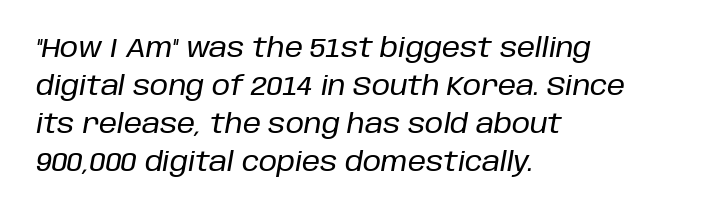
{"italic": "yes", "lean": "right", "slant_degrees": 10, "underline": "no", "align": "left", "line_spacing": "normal", "line_spacing_ratio": 1.46, "letter_spacing": "normal", "letter_spacing_em": 0.0, "glyph_px": 26}
